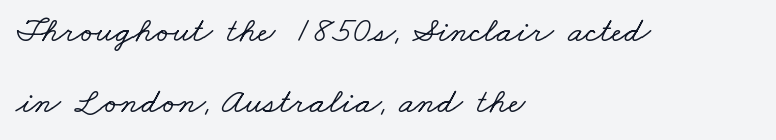
The image shows 36 px wide serif type; set left-aligned, loose line spacing (1.96x), normal letter spacing, not underlined; low stroke contrast and a small x-height.
